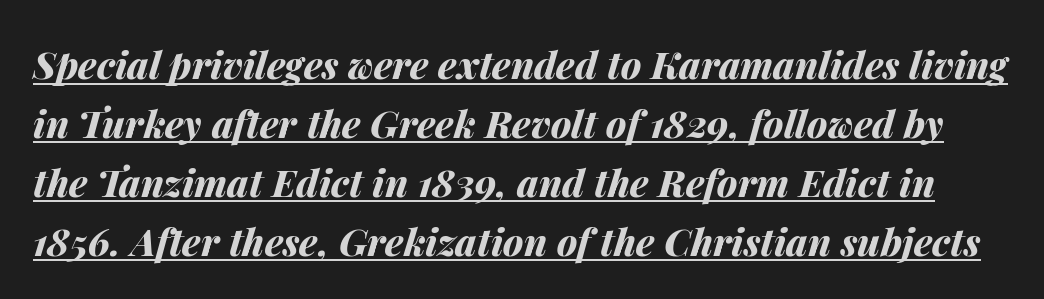
Has an underline been added? It has. Students, this is bold: see how much ink each stroke carries. This sample has the flowing, uneven cadence of proportional lettering. How are the letters spaced? Ordinarily, with no added tracking.
